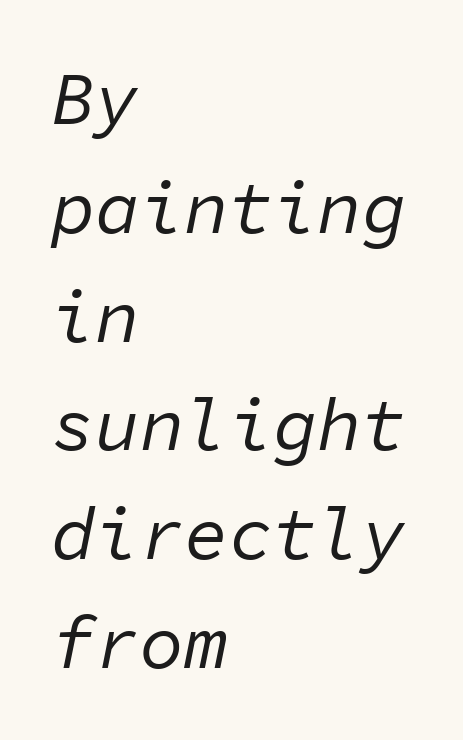
Note the uniform advance width — an 'i' takes as much space as an 'm'. These lines stack with their left ends in a neat column. The letters look calm and open, with moderate or lighter stems. One glance says typical: line gaps are just what's usual. The face used here is rendered with its standard letterfit. The text carries the slant typical of an italic or oblique font.
